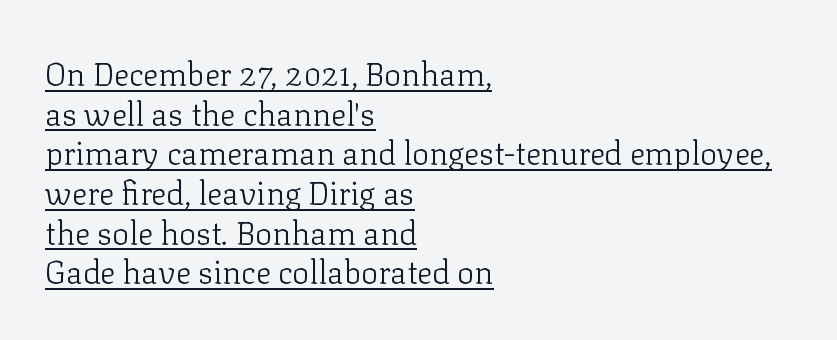
Each letter keeps its own natural width here, so spacing adapts to shape. A continuous stroke trails under the words, as in a hyperlink. No letter is thick-stroked: the sample isn't bold. Nope, not italic — everything's standing straight.
